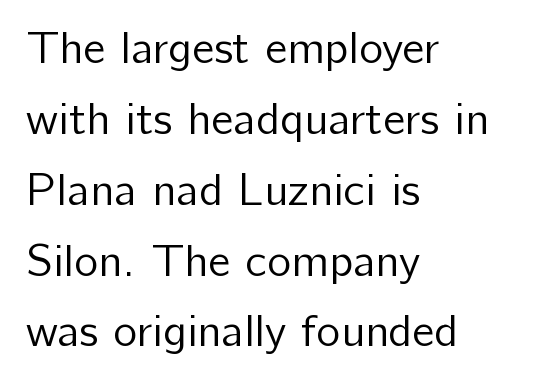
The image shows 46 px regular-weight sans-serif type, upright; set left-aligned, normal line spacing (1.54x), normal letter spacing, not underlined; low stroke contrast and a medium x-height.
